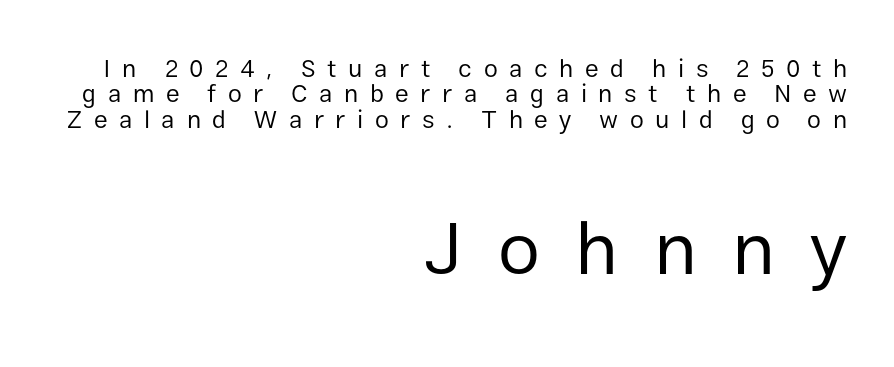
The typesetting does not lean heavy: it is not bold. The more generous point size was reserved for the lower chunk. Nothing sits at the stroke ends, so this counts as sans-serif. These lines are rendered in a variable-pitch font. How are the letters spaced? Widely, with obvious added tracking.
